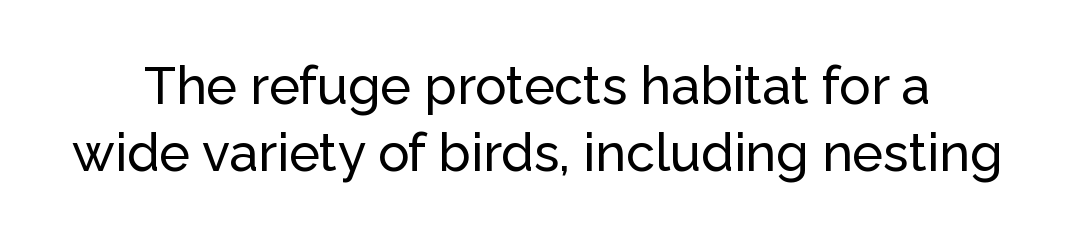
Q: Is the text italic (slanted)? A: No, it is upright.
Q: Is the typeface a serif or a sans-serif typeface? A: Sans-serif.
Q: Is the text underlined? A: No.
Q: Is the spacing between letters normal or unusually wide? A: Normal.
Q: Is the spacing between lines tight, normal or loose? A: Normal.
Q: Width (condensed, normal, or wide)? A: Normal.
Q: Stroke contrast? A: Low.
Q: x-height? A: Medium.
Q: Monospaced? A: No.
